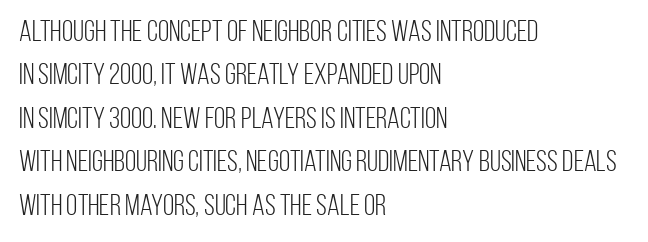
The rendering uses natural spacing where letterforms have individual widths. The designer went with a sans here, leaving each stem footless. Visually the block forms a straight wall on the left and a jagged coastline on the right. Italic? Not at all — the glyphs are vertical. Has an underline been added? It has not.
